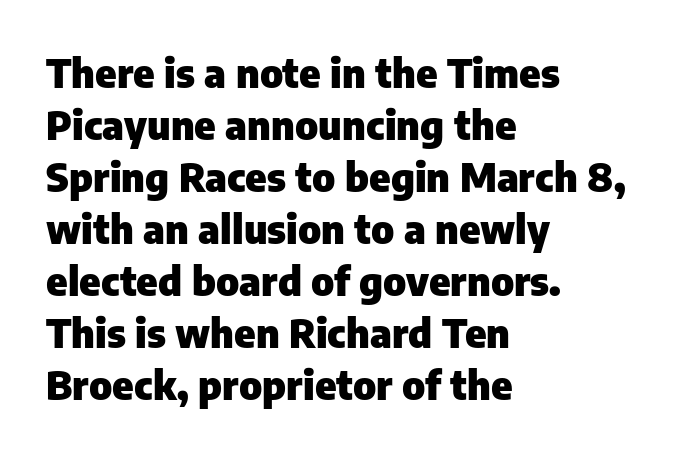
Q: Is the text bold? A: Yes.
Q: Is the text italic (slanted)? A: No, it is upright.
Q: Is the typeface a serif or a sans-serif typeface? A: Sans-serif.
Q: Is the text underlined? A: No.
Q: How is the paragraph aligned? A: Left-aligned.
Q: Is the spacing between letters normal or unusually wide? A: Normal.
Q: Is the spacing between lines tight, normal or loose? A: Normal.
Q: Width (condensed, normal, or wide)? A: Normal.
Q: Stroke contrast? A: Low.
Q: x-height? A: Medium.
Q: Monospaced? A: No.
